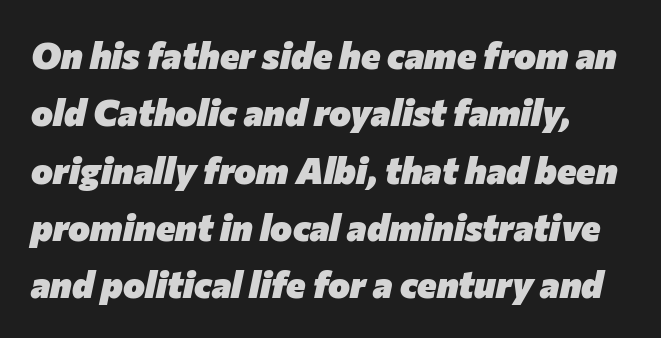
Inter-character spacing is left at the font's built-in metrics. On the weight axis this lands at bold, roughly 700. Interline gaps are of average width in this sample. The words here are not underlined. These lines were composed using italics.
